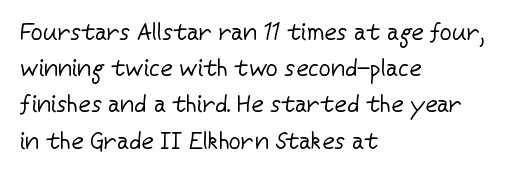
The image shows 24 px text type, upright; set left-aligned, normal line spacing (1.51x), normal letter spacing, not underlined.
